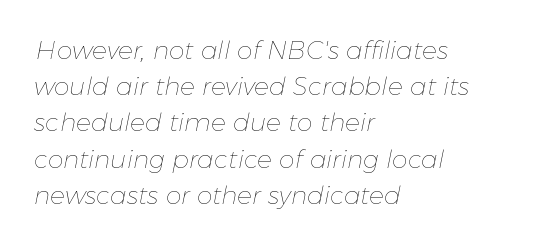
The image shows 25 px text type, italic (leaning right); set left-aligned, normal line spacing (1.45x), normal letter spacing, not underlined.
